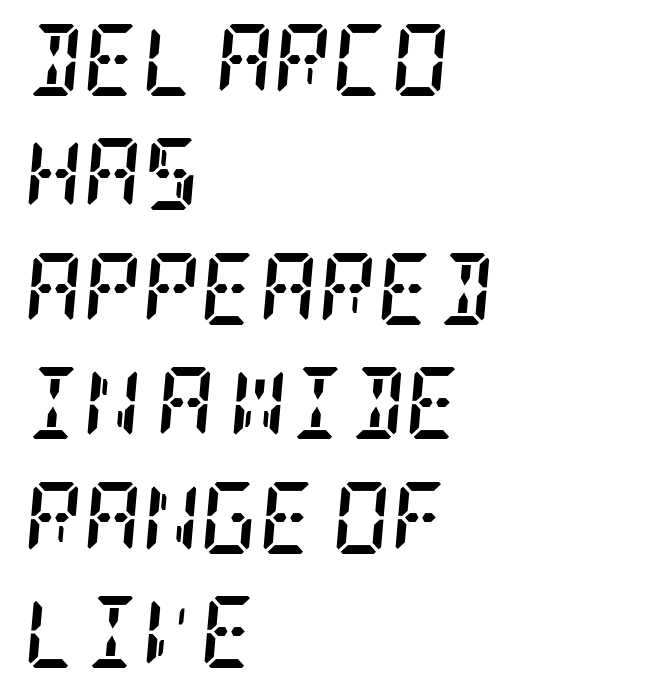
{"serif": "yes", "italic": "yes", "lean": "right", "slant_degrees": 5, "bold": "yes", "weight": "semibold", "width": "condensed", "stroke_contrast": "low", "x_height": "large", "underline": "no", "align": "left", "line_spacing": "normal", "line_spacing_ratio": 1.59, "letter_spacing": "normal", "letter_spacing_em": 0.0, "glyph_px": 72}
